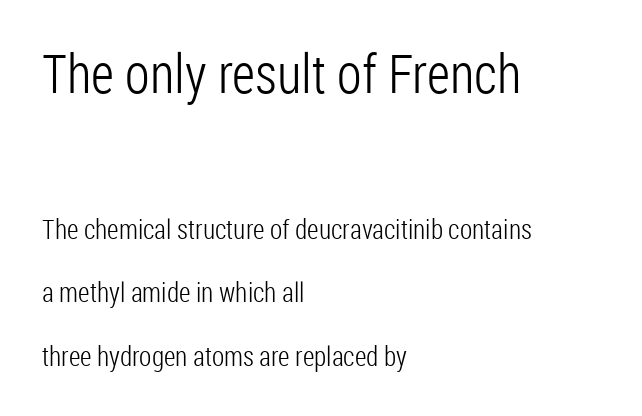
{"serif": "no", "italic": "no", "bold": "no", "weight": "light", "width": "condensed", "stroke_contrast": "low", "x_height": "medium", "monospaced": "no", "underline": "no", "align": "left", "line_spacing": "loose", "line_spacing_ratio": 2.36, "letter_spacing": "normal", "letter_spacing_em": 0.0, "larger_block": "first", "size_ratio": 2.0, "glyph_px": 54}
